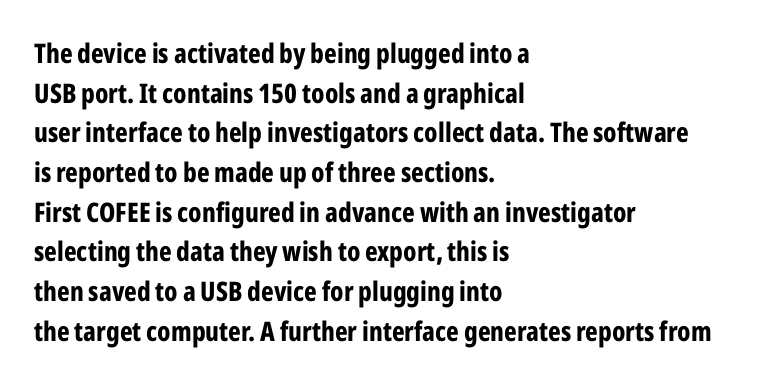
Q: Is the text bold? A: Yes.
Q: Is the text italic (slanted)? A: No, it is upright.
Q: Is the text underlined? A: No.
Q: How is the paragraph aligned? A: Left-aligned.
Q: Is the spacing between letters normal or unusually wide? A: Normal.
Q: Is the spacing between lines tight, normal or loose? A: Normal.
